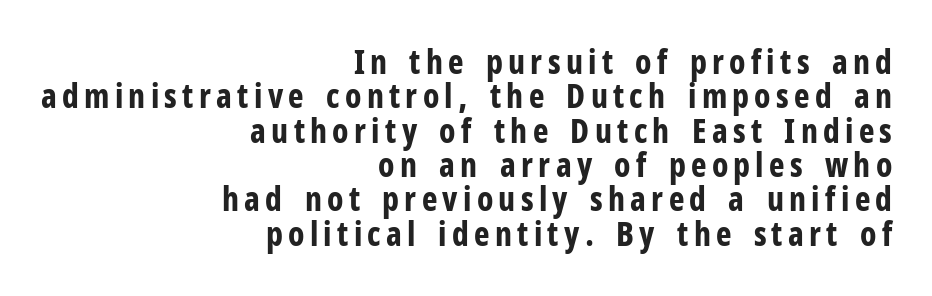
{"serif": "no", "italic": "no", "bold": "yes", "weight": "bold", "width": "condensed", "stroke_contrast": "low", "x_height": "medium", "monospaced": "no", "underline": "no", "align": "right", "line_spacing": "tight", "line_spacing_ratio": 1.04, "glyph_px": 33}
